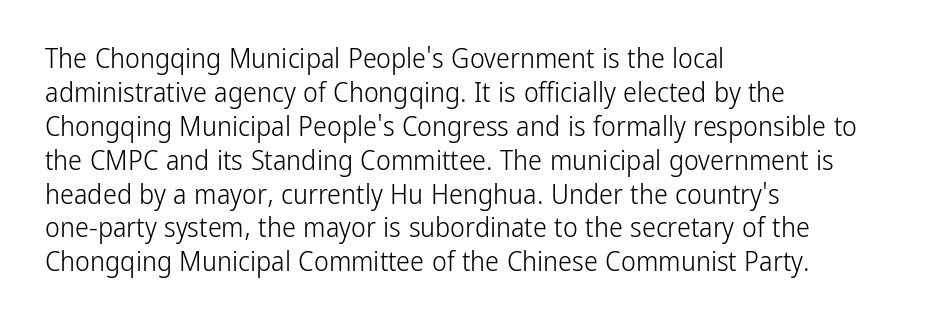
Q: Is the text bold? A: No.
Q: Is the text italic (slanted)? A: No, it is upright.
Q: Is the typeface a serif or a sans-serif typeface? A: Sans-serif.
Q: Is the text underlined? A: No.
Q: How is the paragraph aligned? A: Left-aligned.
Q: Is the spacing between letters normal or unusually wide? A: Normal.
Q: Width (condensed, normal, or wide)? A: Condensed.
Q: Stroke contrast? A: Low.
Q: x-height? A: Medium.
Q: Monospaced? A: No.
